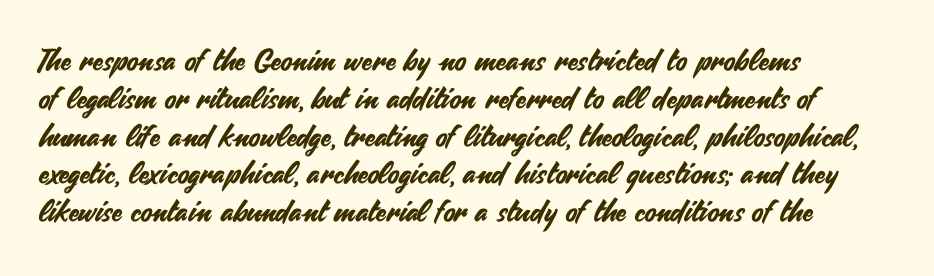
{"serif": "no", "width": "normal", "stroke_contrast": "medium", "x_height": "small", "monospaced": "no", "underline": "no", "align": "left", "line_spacing": "normal", "line_spacing_ratio": 1.26, "letter_spacing": "normal", "letter_spacing_em": 0.0, "glyph_px": 30}
